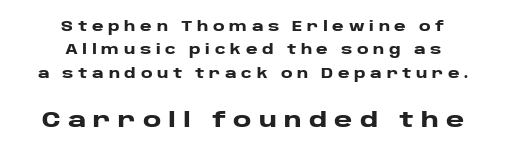
Each word looks stretched out because of the extra space between its letters. A dark, heavy texture on the line: the type is bold. Reading top to bottom, the characters get bigger at the block break. In terms of leading, this rendering sits right in the middle. These lines were composed using upright roman letters. The lines are quadded center.
